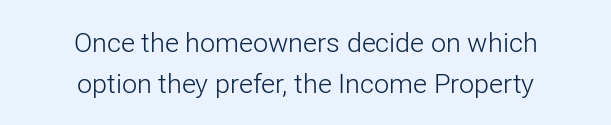
Q: Is the text bold? A: No.
Q: Is the text italic (slanted)? A: No, it is upright.
Q: Is the text underlined? A: No.
Q: How is the paragraph aligned? A: Centered.
Q: Is the spacing between letters normal or unusually wide? A: Normal.
Q: Is the spacing between lines tight, normal or loose? A: Normal.
